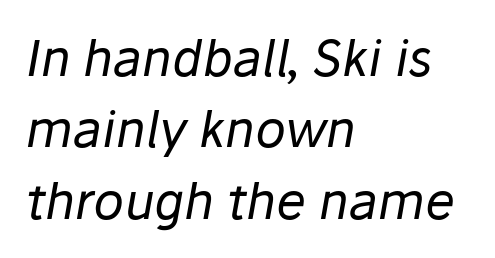
The image shows 50 px regular-weight type, italic (leaning right); set left-aligned, normal line spacing (1.43x), normal letter spacing, not underlined; low stroke contrast and a medium x-height.
